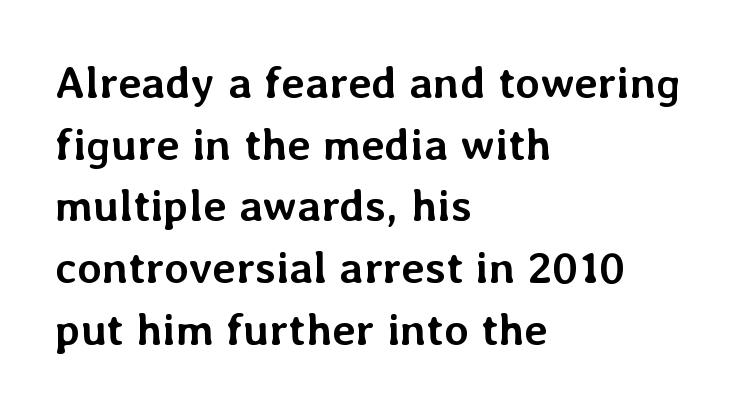
{"italic": "no", "bold": "yes", "weight": "semibold", "width": "normal", "stroke_contrast": "low", "x_height": "medium", "monospaced": "no", "underline": "no", "align": "left", "line_spacing": "normal", "line_spacing_ratio": 1.37, "letter_spacing": "normal", "letter_spacing_em": 0.0, "glyph_px": 45}
